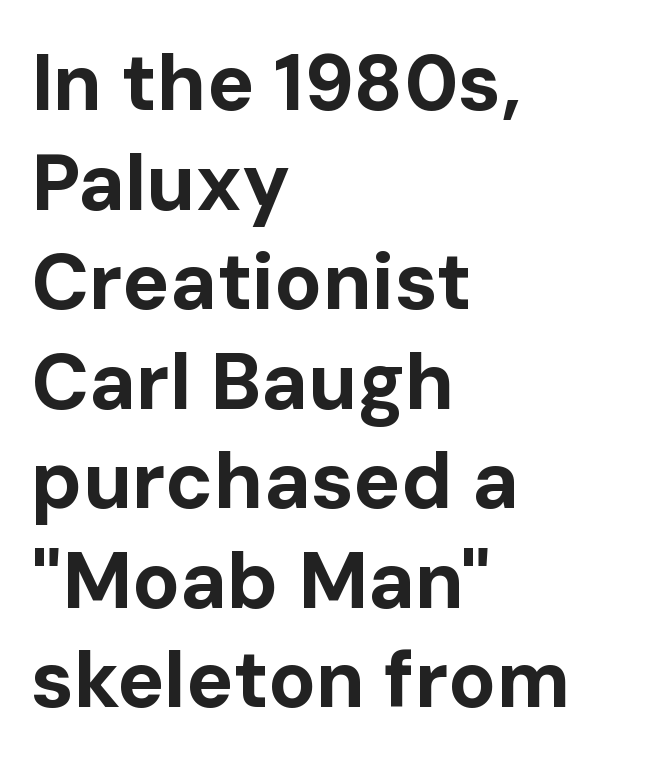
Q: Is the text bold? A: Yes.
Q: Is the text italic (slanted)? A: No, it is upright.
Q: Is the typeface a serif or a sans-serif typeface? A: Sans-serif.
Q: Is the text underlined? A: No.
Q: How is the paragraph aligned? A: Left-aligned.
Q: Is the spacing between letters normal or unusually wide? A: Normal.
Q: Is the spacing between lines tight, normal or loose? A: Normal.
Q: Width (condensed, normal, or wide)? A: Normal.
Q: Stroke contrast? A: Low.
Q: x-height? A: Medium.
Q: Monospaced? A: No.
